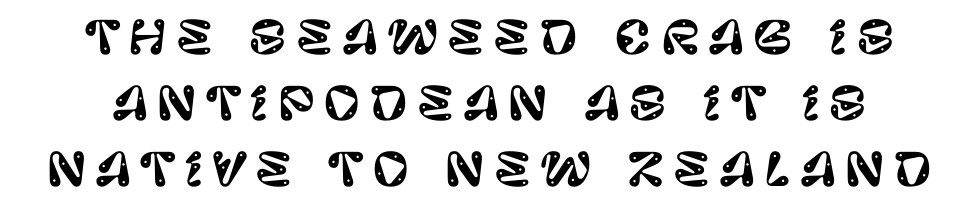
Q: Is the text italic (slanted)? A: Yes.
Q: Is the typeface a serif or a sans-serif typeface? A: Sans-serif.
Q: Is the text underlined? A: No.
Q: Is the spacing between letters normal or unusually wide? A: Unusually wide.
Q: Is the spacing between lines tight, normal or loose? A: Normal.
Q: Width (condensed, normal, or wide)? A: Normal.
Q: Stroke contrast? A: Low.
Q: x-height? A: Large.
Q: Monospaced? A: No.
